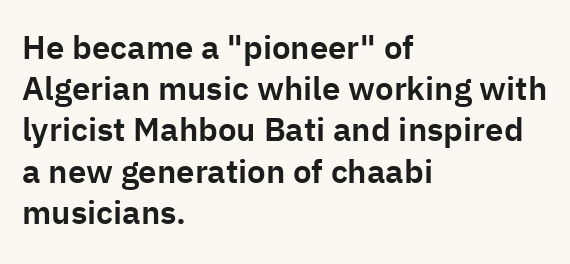
The image shows 33 px sans-serif type, upright; set left-aligned, normal line spacing (1.25x), normal letter spacing, not underlined; low stroke contrast and a medium x-height.
